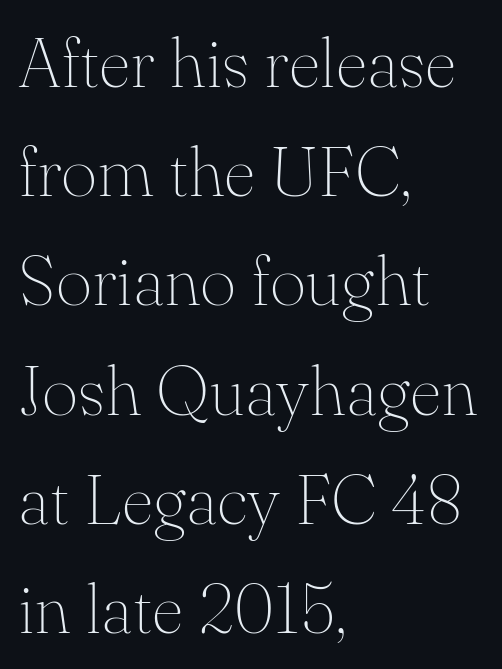
The image shows 70 px thin serif type, upright; set left-aligned, normal line spacing (1.56x), normal letter spacing, not underlined; medium stroke contrast and a small x-height.
